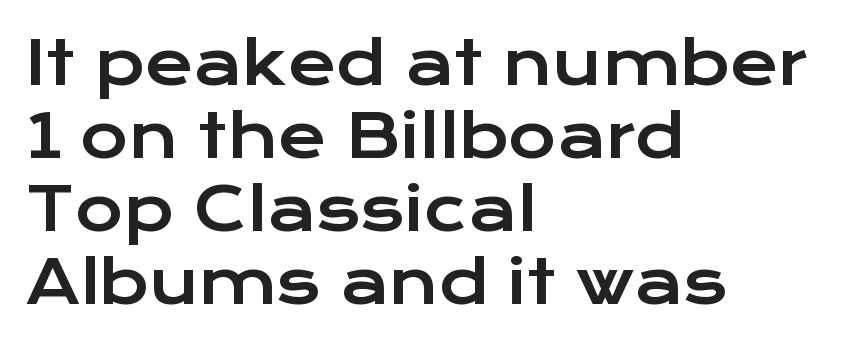
{"serif": "no", "italic": "no", "width": "wide", "stroke_contrast": "low", "x_height": "medium", "monospaced": "no", "underline": "no", "align": "left", "line_spacing_ratio": 1.24, "letter_spacing": "normal", "letter_spacing_em": 0.0, "glyph_px": 59}
